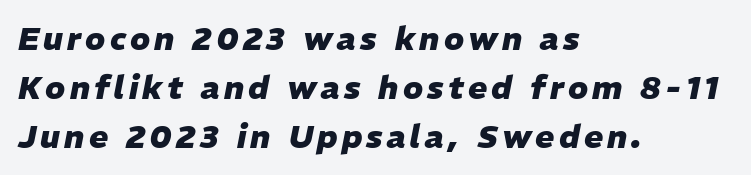
The image shows 32 px heavy type, italic (leaning right); set left-aligned, normal line spacing (1.53x), not underlined; low stroke contrast and a medium x-height.
